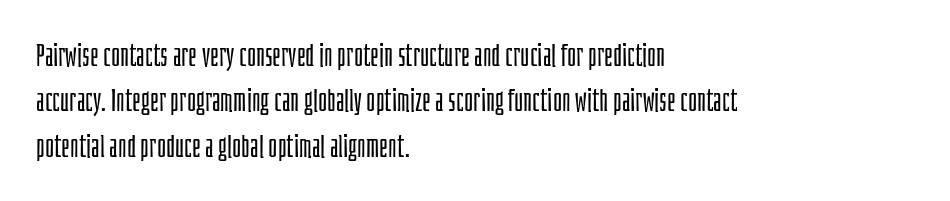
Do the characters align in a grid? No, the font is proportional. Weight: not bold — regular or lighter. The letters stand upright; this is a roman face. Check where the strokes stop: nothing finishes them off — pure sans. Rule under the text: the space is simply empty.
